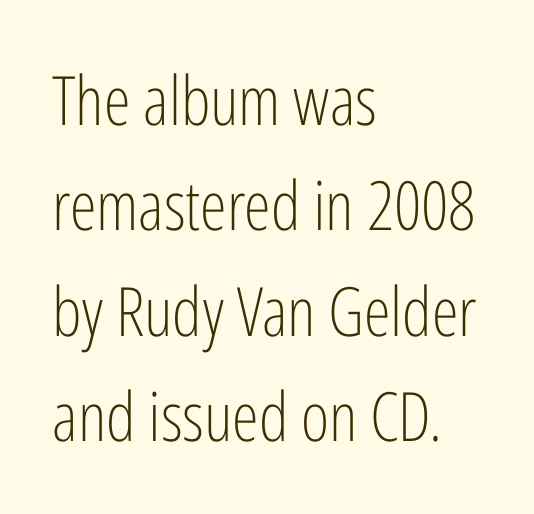
Horizontally, the lines are justified to the leading edge only. You can tell it's not italic because the verticals are truly vertical. Here the designer chose a conventional face with non-uniform glyph widths. Baseline-to-baseline distance is the conventional proportion of letter height. The letters carry no serifs — their stems end cleanly without finishing strokes.
